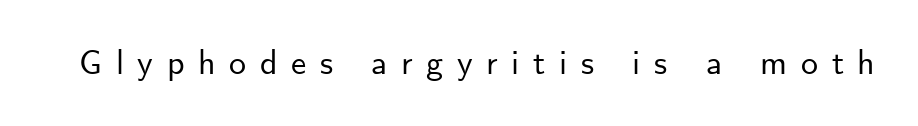
Q: Is the text italic (slanted)? A: No, it is upright.
Q: Is the typeface a serif or a sans-serif typeface? A: Sans-serif.
Q: Is the text underlined? A: No.
Q: Is the spacing between letters normal or unusually wide? A: Unusually wide.
Q: Width (condensed, normal, or wide)? A: Normal.
Q: Stroke contrast? A: Low.
Q: x-height? A: Small.
Q: Monospaced? A: No.
